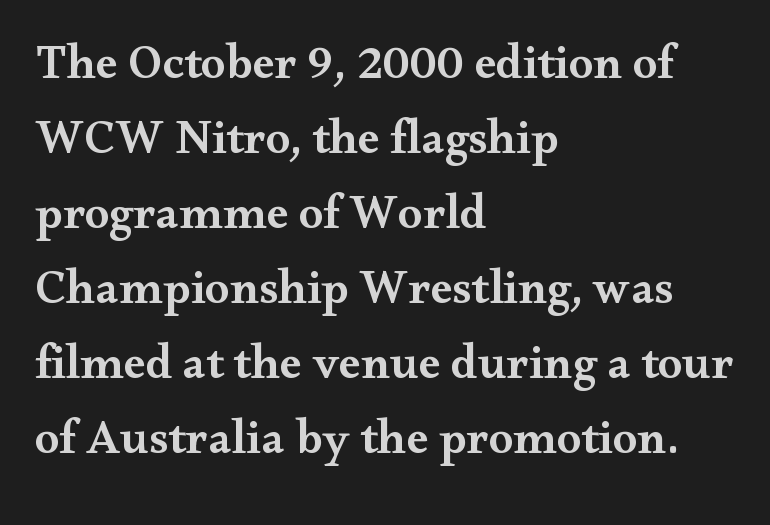
The image shows 49 px semibold, wide serif type, upright; set left-aligned, normal line spacing (1.53x), normal letter spacing, not underlined; medium stroke contrast and a small x-height.
